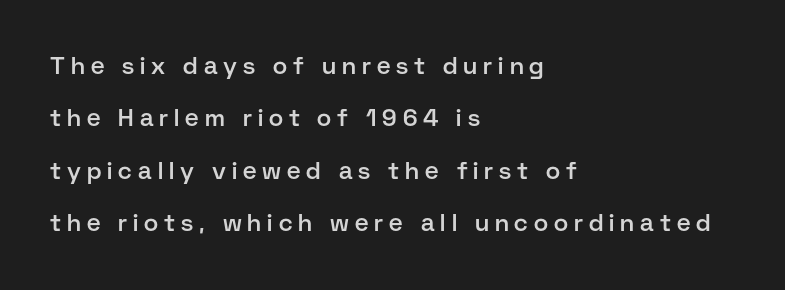
Q: Is the text bold? A: Semi-bold.
Q: Is the text italic (slanted)? A: No, it is upright.
Q: Is the text underlined? A: No.
Q: How is the paragraph aligned? A: Left-aligned.
Q: Is the spacing between letters normal or unusually wide? A: Unusually wide.
Q: Is the spacing between lines tight, normal or loose? A: Loose.
